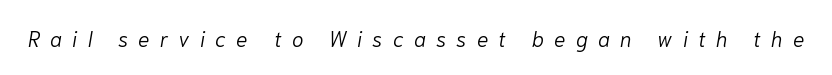
{"italic": "yes", "lean": "right", "slant_degrees": 10, "bold": "no", "underline": "no", "letter_spacing": "wide", "letter_spacing_em": 0.49, "glyph_px": 21}
